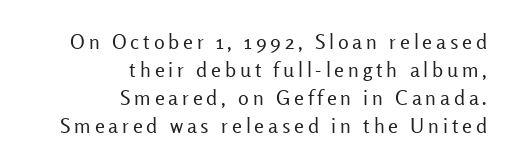
{"italic": "no", "bold": "no", "underline": "no", "align": "right", "line_spacing": "normal", "line_spacing_ratio": 1.4, "glyph_px": 20}
